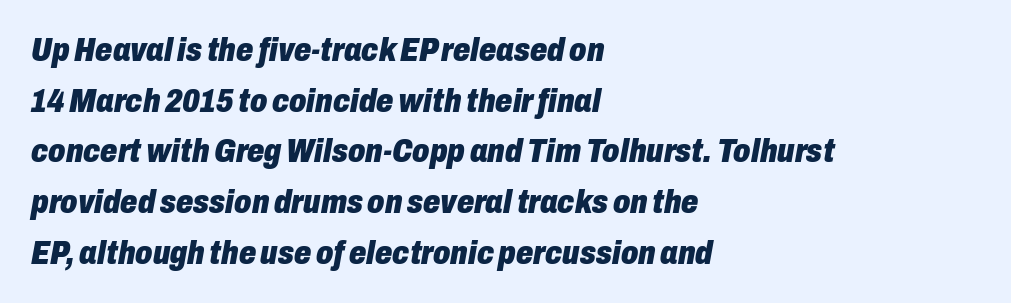
Each new line begins a customary step beneath the previous one. These lines keep a tight, regular rhythm from letter to letter. The text block is weighted toward the left margin, trailing off unevenly rightward. The passage shown leans; its letterforms are oblique.
